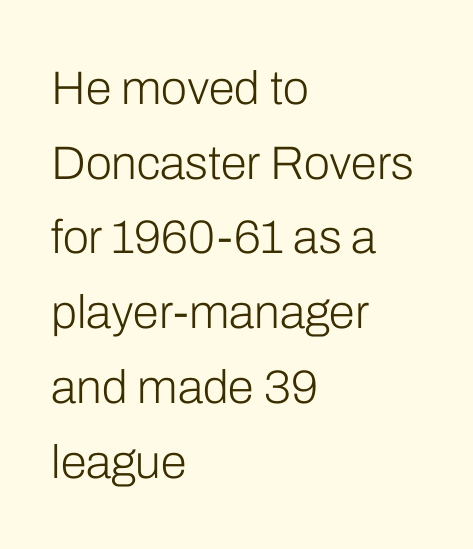
The image shows 47 px light sans-serif type, upright; set left-aligned, normal line spacing (1.59x), normal letter spacing, not underlined; low stroke contrast and a medium x-height.
